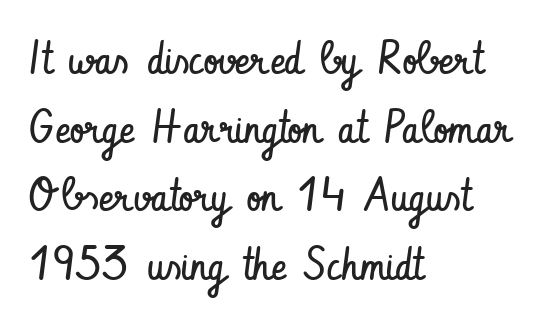
Reading down the block, your eye returns to a fixed left position each line. Any mark beneath the type? The region is blank. These lines were composed using upright roman letters. The rendering uses natural spacing where letterforms have individual widths. Stroke terminals: plain, sans-serif. Successive baselines arrive at the customary interval.
